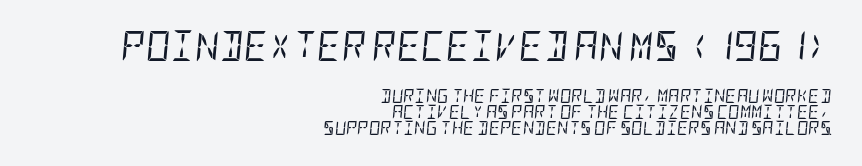
Is the type heavy? It reads as light-to-regular instead. A clean baseline with only descenders dipping below it. Which of the two is more prominent by size? The first, at the top. In CSS terms this would be text-align: right. Default kerning and tracking; the words read as compact shapes. Italic? Definitely — the glyphs are oblique.
